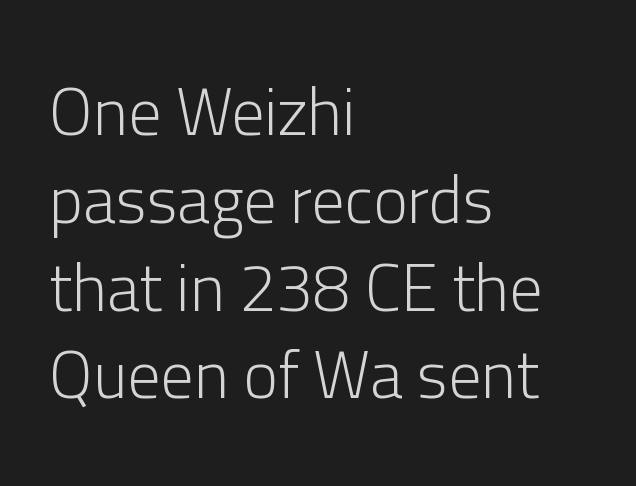
The image shows 66 px light sans-serif type, upright; set left-aligned, normal line spacing (1.33x), normal letter spacing, not underlined; low stroke contrast and a medium x-height.
